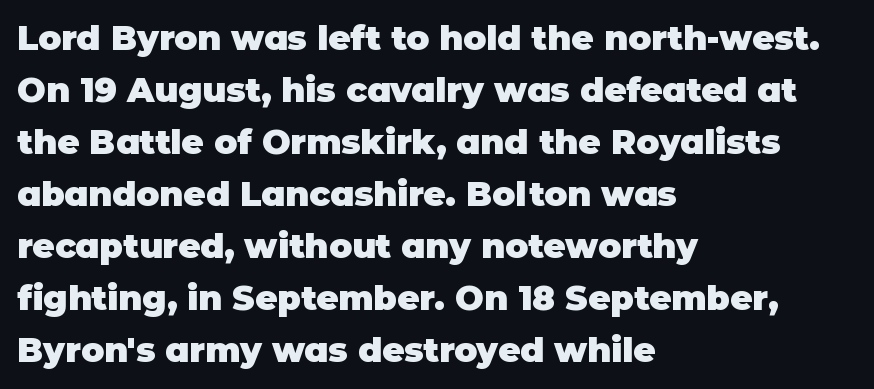
The image shows 34 px heavy sans-serif type, upright; set left-aligned, normal line spacing (1.53x), normal letter spacing, not underlined; low stroke contrast and a large x-height.
